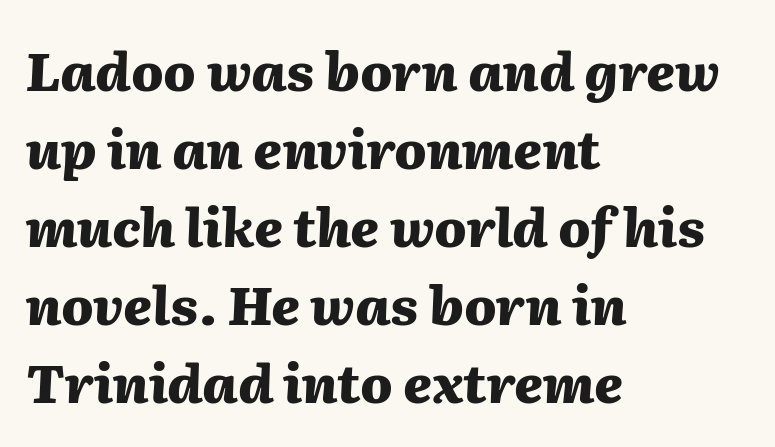
The image shows 53 px heavy type, italic (leaning right); set left-aligned, normal line spacing (1.47x), normal letter spacing, not underlined; medium stroke contrast and a medium x-height.
